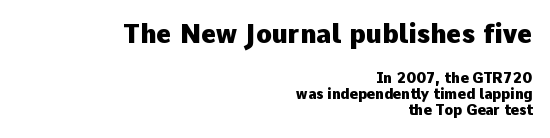
The foot of each line stays bare and open. Notice how the passage keeps a crisp vertical edge on the right only. A typesetter would mark this as roman, not italic. Large over small — that's the arrangement of the two blocks here.
